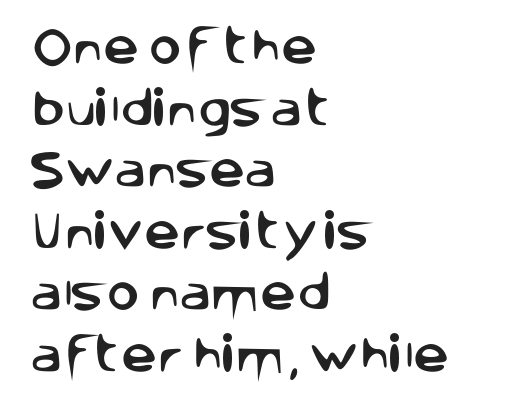
The letters sit at their default tracking, neither squeezed nor spread. The rendering uses natural spacing where letterforms have individual widths. A roman cut, with each character standing at attention. Underlining? Definitely not there. Line beginnings align vertically; line endings do not.
